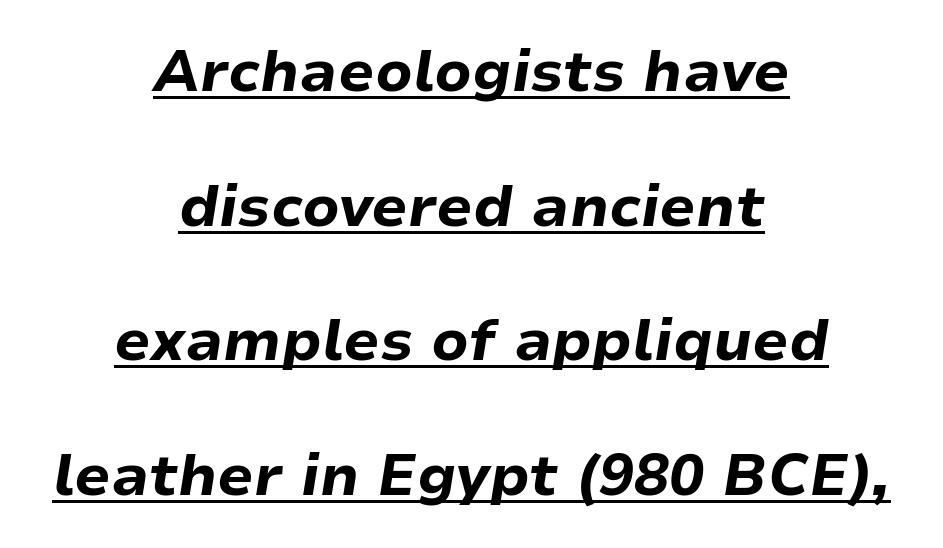
The typesetter has applied underlining to the passage shown. Looking at the ascenders, they clearly lean. Honestly, the letter spacing is just normal — you wouldn't notice it. Character widths vary here, with narrow letters taking less room than wide ones.
